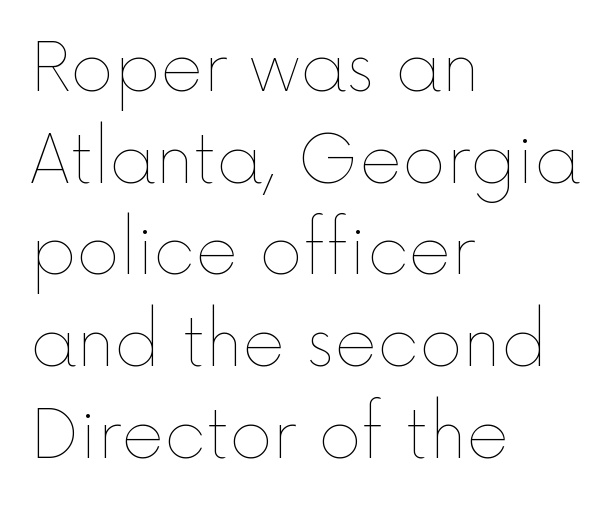
{"italic": "no", "bold": "no", "weight": "thin", "width": "normal", "x_height": "medium", "monospaced": "no", "underline": "no", "align": "left", "line_spacing": "normal", "line_spacing_ratio": 1.39, "letter_spacing": "normal", "letter_spacing_em": 0.0, "glyph_px": 66}
